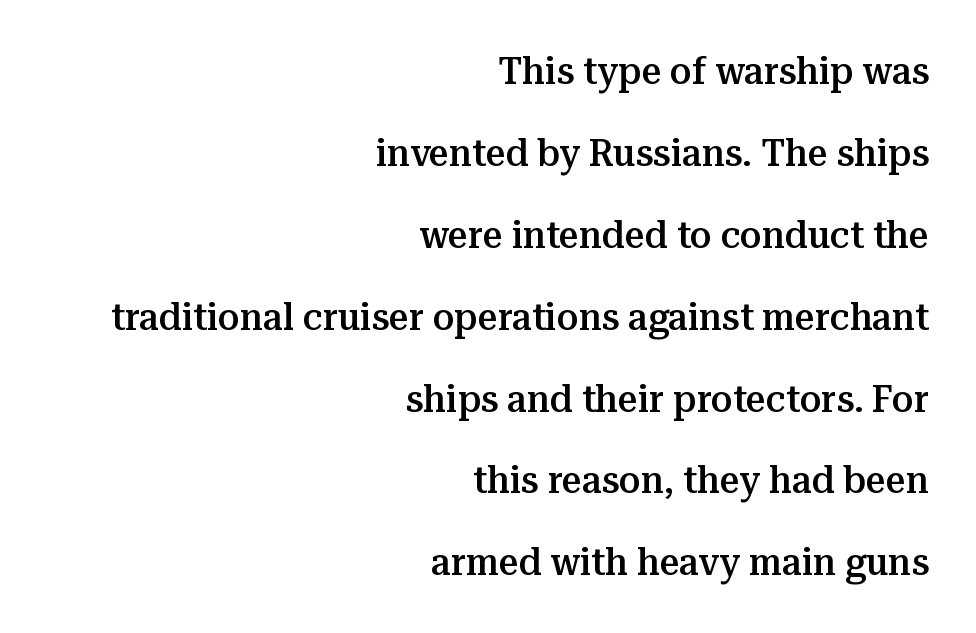
The image shows 39 px semibold serif type, upright; set right-aligned, loose line spacing (2.1x), normal letter spacing, not underlined; medium stroke contrast and a medium x-height.
